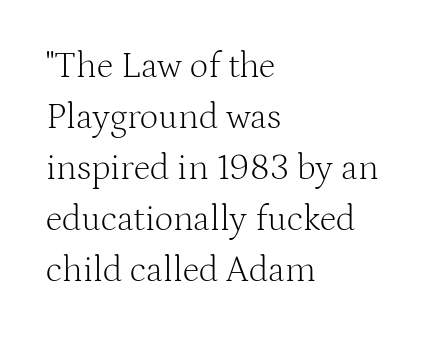
Q: Is the text bold? A: No.
Q: Is the text italic (slanted)? A: No, it is upright.
Q: Is the typeface a serif or a sans-serif typeface? A: Serif.
Q: Is the text underlined? A: No.
Q: How is the paragraph aligned? A: Left-aligned.
Q: Is the spacing between letters normal or unusually wide? A: Normal.
Q: Is the spacing between lines tight, normal or loose? A: Normal.
Q: Width (condensed, normal, or wide)? A: Normal.
Q: Stroke contrast? A: Medium.
Q: x-height? A: Medium.
Q: Monospaced? A: No.
